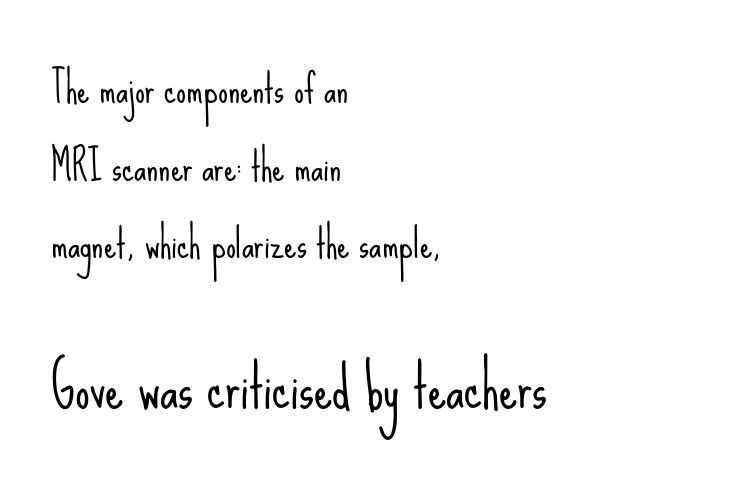
{"serif": "no", "italic": "no", "bold": "no", "weight": "light", "width": "condensed", "stroke_contrast": "low", "x_height": "small", "monospaced": "no", "underline": "no", "align": "left", "line_spacing": "loose", "line_spacing_ratio": 1.99, "letter_spacing": "normal", "letter_spacing_em": 0.0, "larger_block": "second", "size_ratio": 1.49, "glyph_px": 58}
